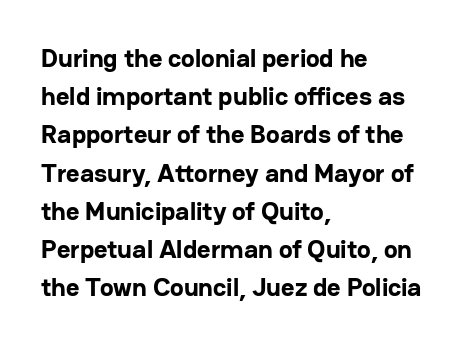
The image shows 26 px bold type, upright; set left-aligned, normal line spacing (1.47x), normal letter spacing, not underlined.
